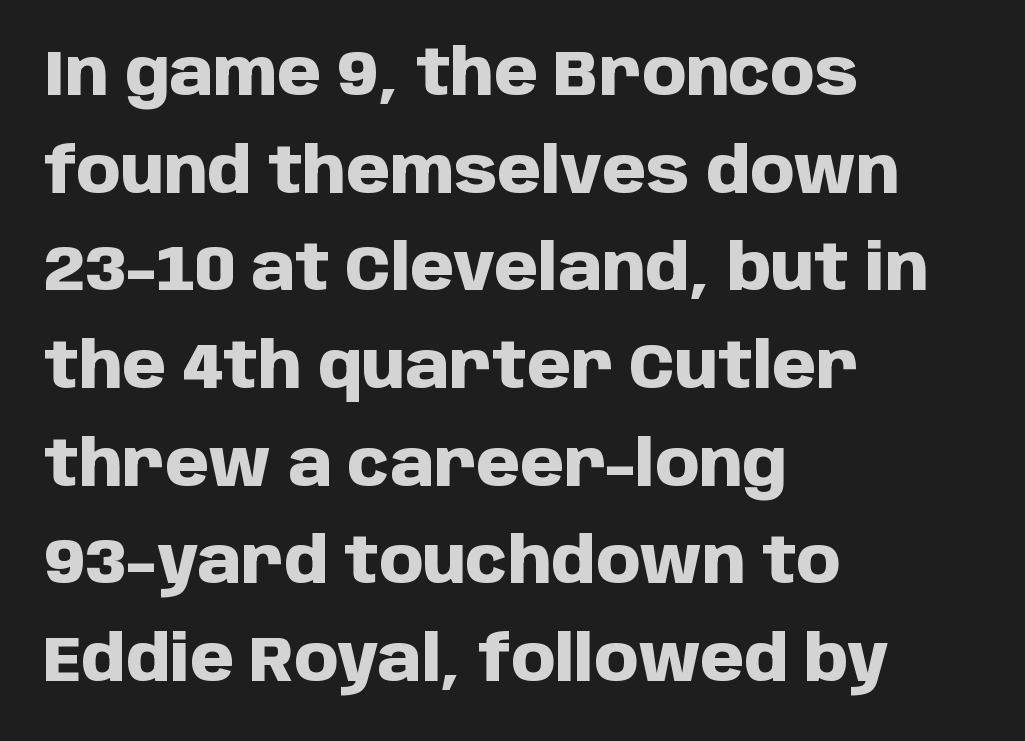
The image shows 63 px heavy sans-serif type, upright; set left-aligned, normal line spacing (1.55x), normal letter spacing, not underlined; low stroke contrast and a large x-height.
